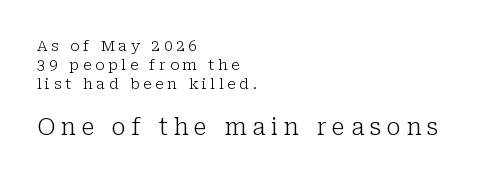
{"italic": "no", "bold": "no", "underline": "no", "align": "left", "line_spacing": "normal", "line_spacing_ratio": 1.28, "letter_spacing": "wide", "letter_spacing_em": 0.25, "larger_block": "second", "size_ratio": 1.53, "glyph_px": 23}
